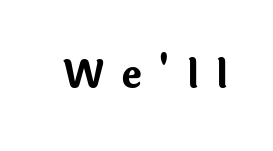
Character widths vary here, with narrow letters taking less room than wide ones. Loose tracking; the words dissolve into strings of separated letters. Unlike italic type, these characters show no tilt at all. The space directly below the letters is spotless.
